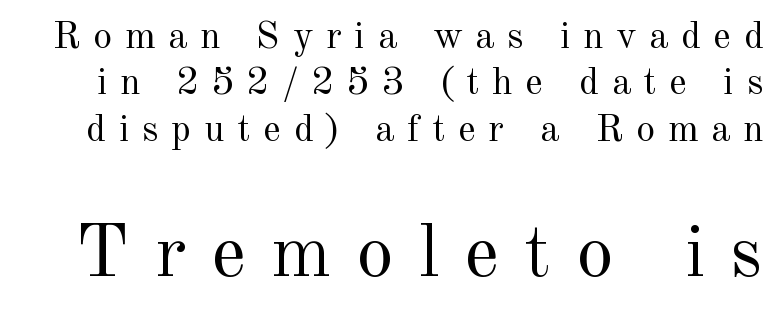
The image shows 75 px regular-weight serif type, upright; set line spacing 1.22x, unusually wide letter spacing (+0.34 em), not underlined; the second (bottom) block is 1.97x larger; a small x-height.
